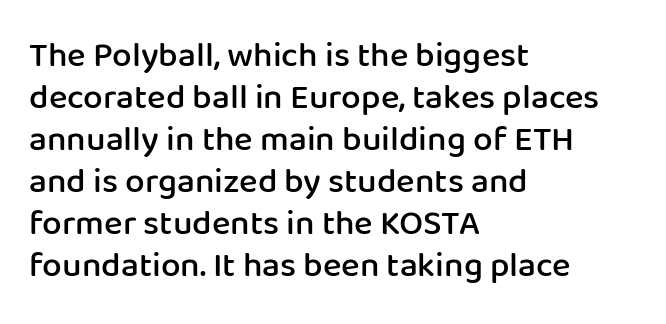
{"serif": "no", "italic": "no", "bold": "semi", "weight": "semibold", "width": "normal", "stroke_contrast": "low", "x_height": "medium", "monospaced": "no", "underline": "no", "align": "left", "line_spacing_ratio": 1.2, "letter_spacing": "normal", "letter_spacing_em": 0.0, "glyph_px": 35}
